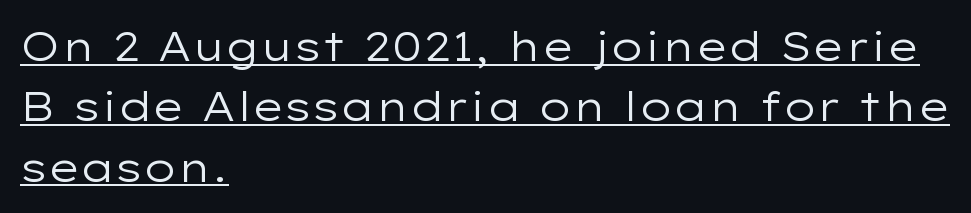
Q: Is the text bold? A: No.
Q: Is the text italic (slanted)? A: No, it is upright.
Q: Is the typeface a serif or a sans-serif typeface? A: Sans-serif.
Q: Is the text underlined? A: Yes.
Q: How is the paragraph aligned? A: Left-aligned.
Q: Is the spacing between letters normal or unusually wide? A: Normal.
Q: Is the spacing between lines tight, normal or loose? A: Normal.
Q: Width (condensed, normal, or wide)? A: Wide.
Q: Stroke contrast? A: Low.
Q: x-height? A: Medium.
Q: Monospaced? A: No.
